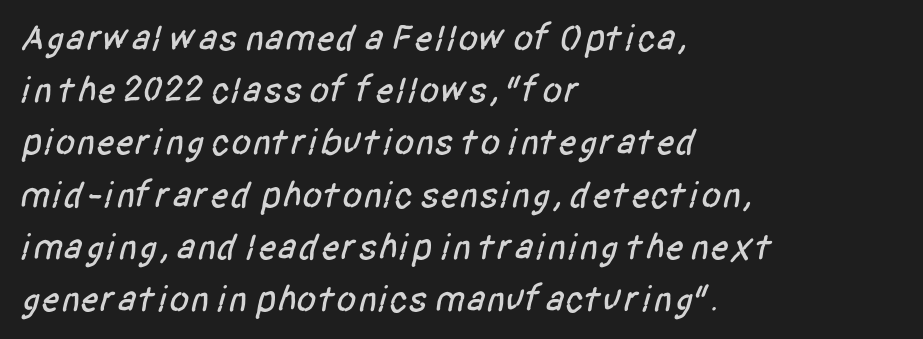
Q: Is the typeface a serif or a sans-serif typeface? A: Sans-serif.
Q: Is the text underlined? A: No.
Q: How is the paragraph aligned? A: Left-aligned.
Q: Is the spacing between letters normal or unusually wide? A: Normal.
Q: Is the spacing between lines tight, normal or loose? A: Normal.
Q: Width (condensed, normal, or wide)? A: Condensed.
Q: Stroke contrast? A: Low.
Q: x-height? A: Large.
Q: Monospaced? A: No.
